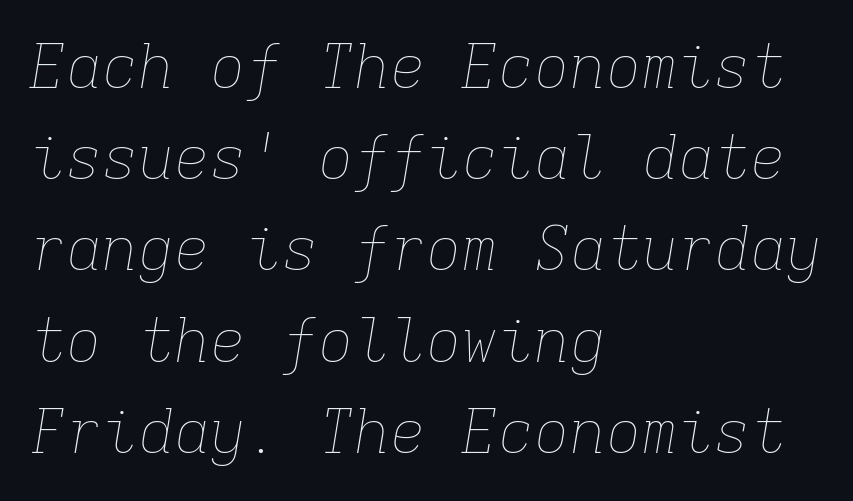
{"italic": "yes", "lean": "right", "slant_degrees": 9, "bold": "no", "weight": "thin", "width": "normal", "stroke_contrast": "low", "x_height": "medium", "monospaced": "yes", "underline": "no", "align": "left", "line_spacing": "normal", "line_spacing_ratio": 1.52, "letter_spacing": "normal", "letter_spacing_em": 0.0, "glyph_px": 60}
